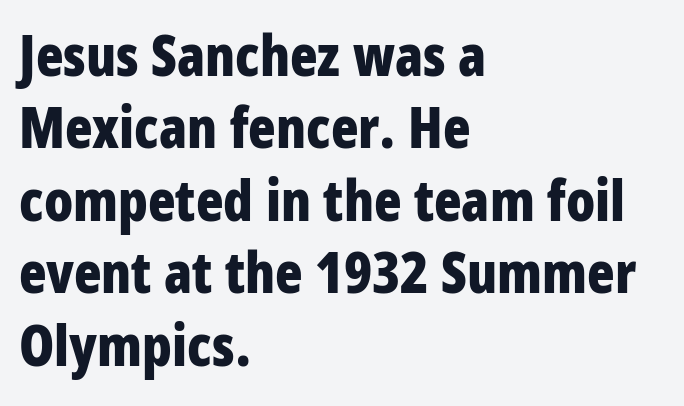
The image shows 57 px bold, condensed sans-serif type, upright; set left-aligned, normal line spacing (1.27x), normal letter spacing, not underlined; low stroke contrast and a large x-height.
